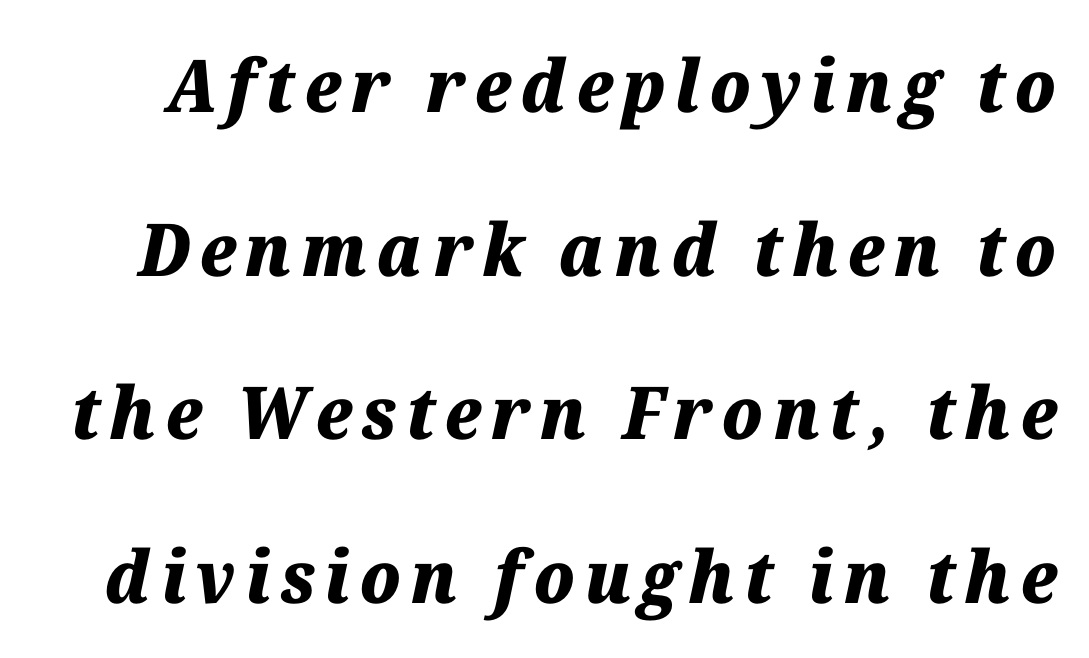
Q: Is the text bold? A: Yes.
Q: Is the text italic (slanted)? A: Yes, it leans right by about 12 degrees.
Q: Is the text underlined? A: No.
Q: Is the spacing between lines tight, normal or loose? A: Loose.
Q: Width (condensed, normal, or wide)? A: Normal.
Q: Stroke contrast? A: Medium.
Q: x-height? A: Medium.
Q: Monospaced? A: No.
